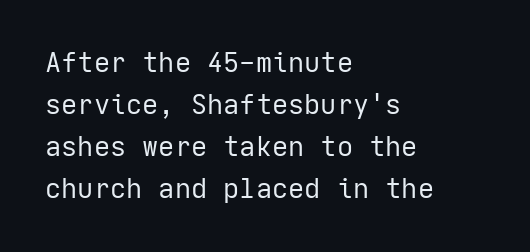
Q: Is the text bold? A: No.
Q: Is the text italic (slanted)? A: No, it is upright.
Q: Is the text underlined? A: No.
Q: How is the paragraph aligned? A: Left-aligned.
Q: Is the spacing between letters normal or unusually wide? A: Normal.
Q: Is the spacing between lines tight, normal or loose? A: Normal.
